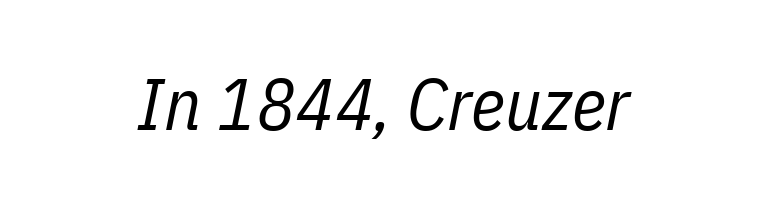
{"italic": "yes", "lean": "right", "slant_degrees": 11, "bold": "no", "weight": "regular", "width": "condensed", "stroke_contrast": "low", "x_height": "medium", "monospaced": "no", "underline": "no", "align": "center", "letter_spacing": "normal", "letter_spacing_em": 0.0, "glyph_px": 73}
